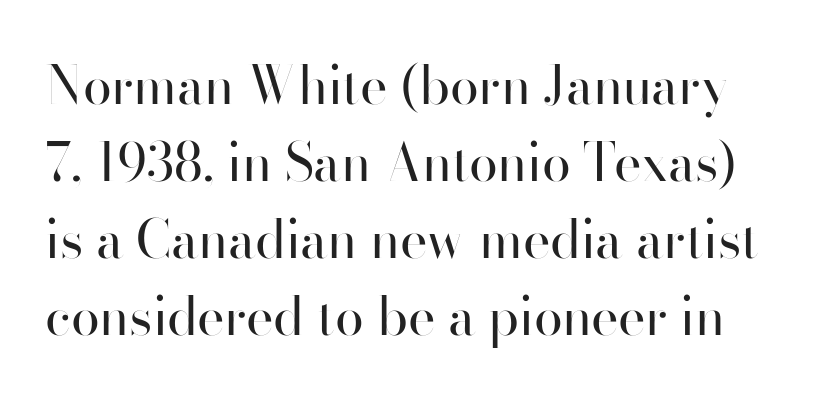
Designer's note — italics off, roman on. If you measured baseline to baseline, you'd find a middling distance. I'd call this a sans setting — the letters go barefoot. The strip under each line holds only bare page. Do the characters align in a grid? No, the font is proportional.
